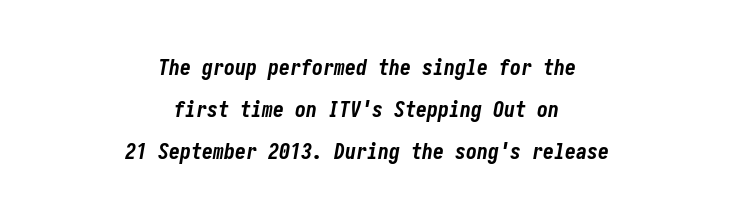
Q: Is the text bold? A: Yes.
Q: Is the text italic (slanted)? A: Yes, it leans right by about 10 degrees.
Q: Is the text underlined? A: No.
Q: How is the paragraph aligned? A: Centered.
Q: Is the spacing between letters normal or unusually wide? A: Normal.
Q: Is the spacing between lines tight, normal or loose? A: Loose.
